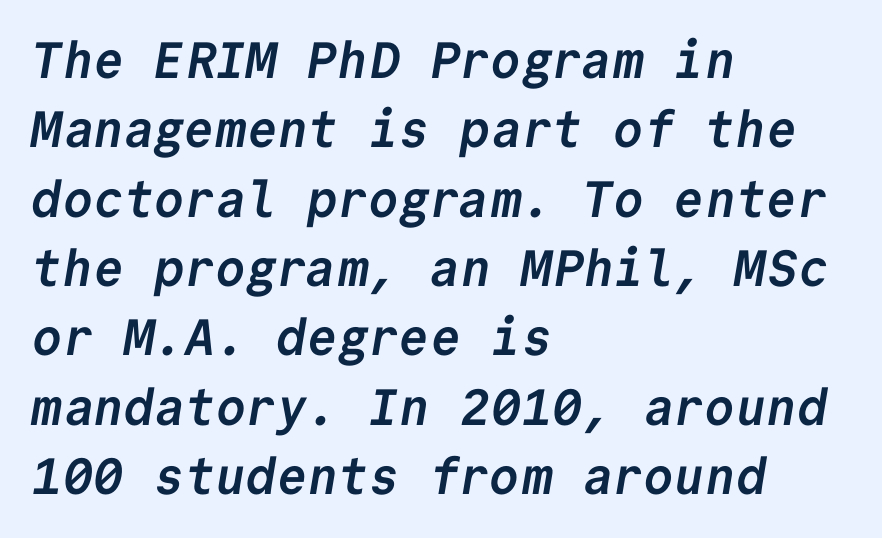
{"serif": "no", "bold": "yes", "weight": "semibold", "width": "normal", "stroke_contrast": "low", "x_height": "medium", "monospaced": "yes", "underline": "no", "align": "left", "line_spacing": "normal", "line_spacing_ratio": 1.36, "letter_spacing": "normal", "letter_spacing_em": 0.0, "glyph_px": 51}
